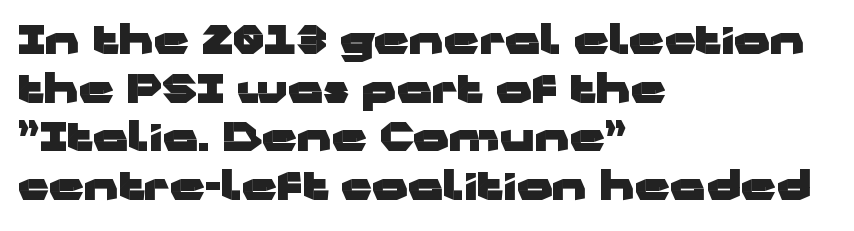
In terms of weight, the rendering is a true, heavy bold. Unmarked baselines from the first word to the last. Looks like regular typesetting: each glyph gets only the width it needs. These lines are set flush left with a ragged right edge.
